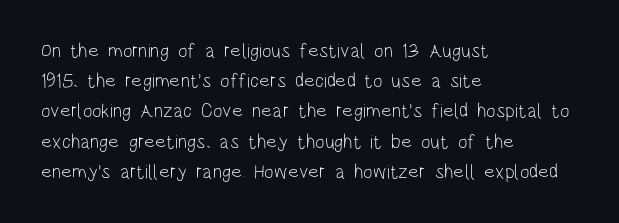
{"italic": "no", "bold": "no", "underline": "no", "align": "left", "line_spacing": "normal", "line_spacing_ratio": 1.51, "letter_spacing": "normal", "letter_spacing_em": 0.0, "glyph_px": 20}
